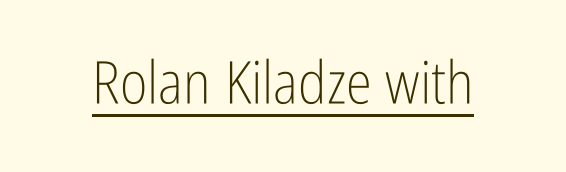
{"serif": "no", "italic": "no", "bold": "no", "weight": "light", "width": "condensed", "stroke_contrast": "low", "x_height": "medium", "monospaced": "no", "underline": "yes", "letter_spacing": "normal", "letter_spacing_em": 0.0, "glyph_px": 59}
